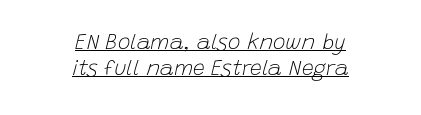
{"italic": "yes", "lean": "right", "slant_degrees": 15, "bold": "no", "underline": "yes", "align": "center", "line_spacing_ratio": 1.24, "letter_spacing": "normal", "letter_spacing_em": 0.0, "glyph_px": 21}
